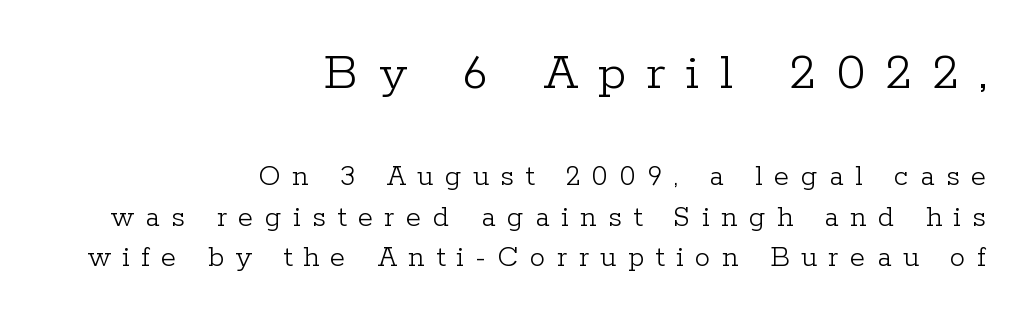
Each stroke keeps to a modest, everyday thickness or less. The lines in this sample share a right terminus and differ only in where they begin. The specimen omits any rule beneath the text block's lines. The axis of the letterforms is exactly vertical. In terms of letterform style, serifs are clearly present. Looks like regular typesetting: each glyph gets only the width it needs.
